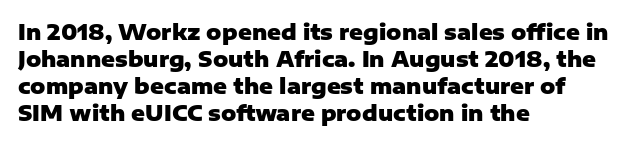
{"italic": "no", "bold": "yes", "underline": "no", "align": "left", "line_spacing": "normal", "line_spacing_ratio": 1.28, "letter_spacing": "normal", "letter_spacing_em": 0.0, "glyph_px": 21}
